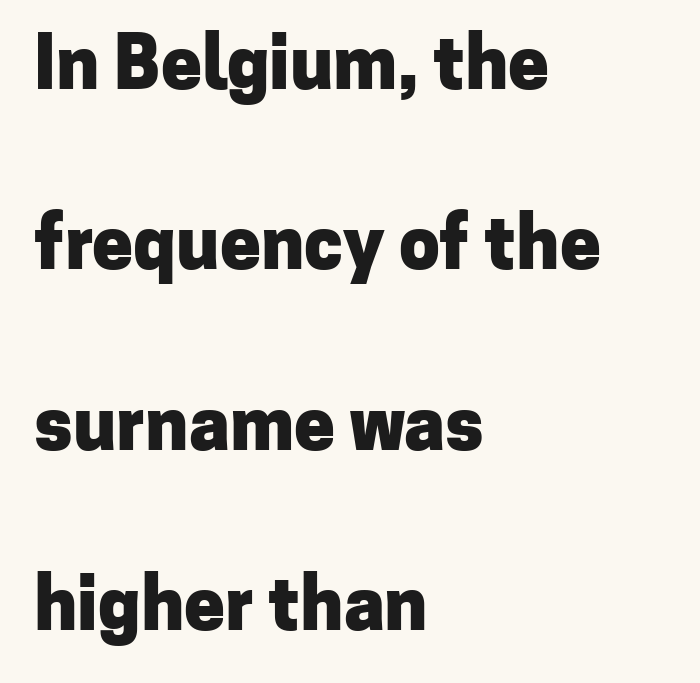
Q: Is the text bold? A: Yes.
Q: Is the text italic (slanted)? A: No, it is upright.
Q: Is the typeface a serif or a sans-serif typeface? A: Sans-serif.
Q: Is the text underlined? A: No.
Q: How is the paragraph aligned? A: Left-aligned.
Q: Is the spacing between letters normal or unusually wide? A: Normal.
Q: Is the spacing between lines tight, normal or loose? A: Loose.
Q: Width (condensed, normal, or wide)? A: Normal.
Q: Stroke contrast? A: Low.
Q: x-height? A: Medium.
Q: Monospaced? A: No.
